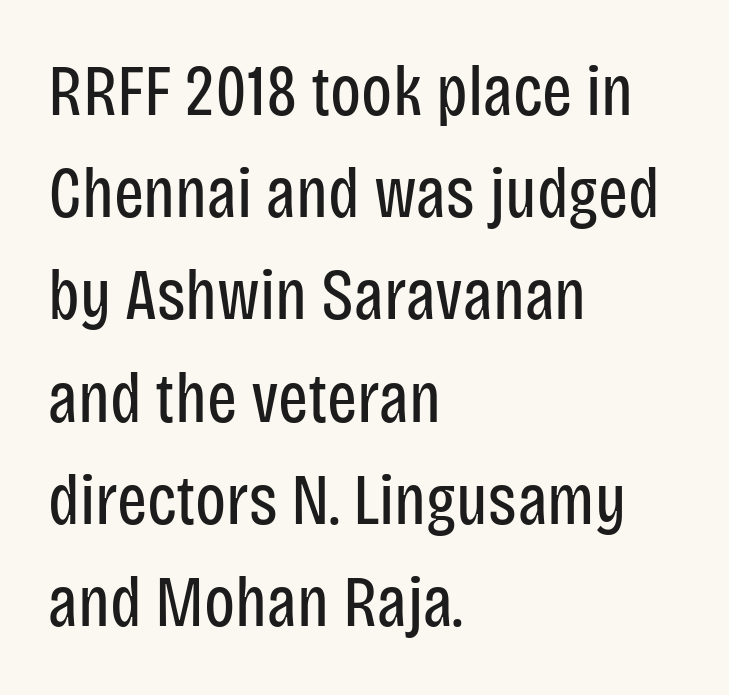
No extra tracking has been applied to these lines. This sample keeps an unexceptional amount of space between lines. A typesetter would call this proportional, since set widths differ per character. Bare-footed words on every line. A quiet, ordinary-to-light weight characterises the typeface.
